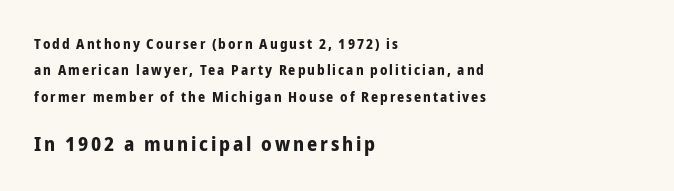
Q: Is the text bold? A: Yes.
Q: Is the text italic (slanted)? A: No, it is upright.
Q: Is the text underlined? A: No.
Q: How is the paragraph aligned? A: Left-aligned.
Q: Which block of text is set in a larger size, the first (top) or the second (bottom)? A: The second (bottom) one.
